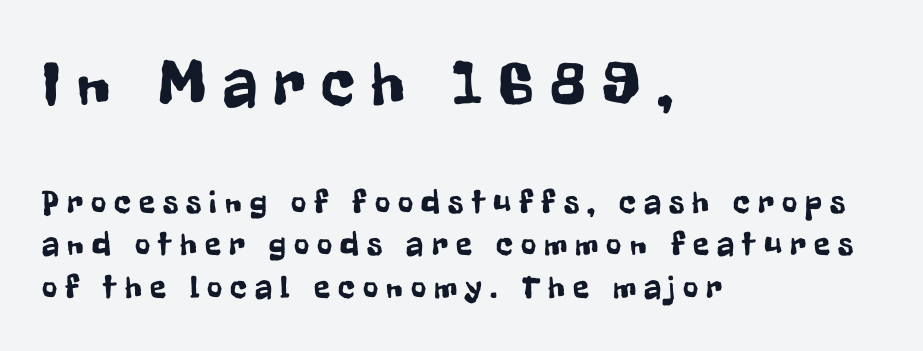
{"serif": "no", "italic": "no", "width": "condensed", "stroke_contrast": "low", "x_height": "medium", "monospaced": "no", "underline": "no", "align": "left", "line_spacing": "normal", "line_spacing_ratio": 1.3, "letter_spacing": "wide", "letter_spacing_em": 0.25, "larger_block": "first", "size_ratio": 2.0, "glyph_px": 66}
